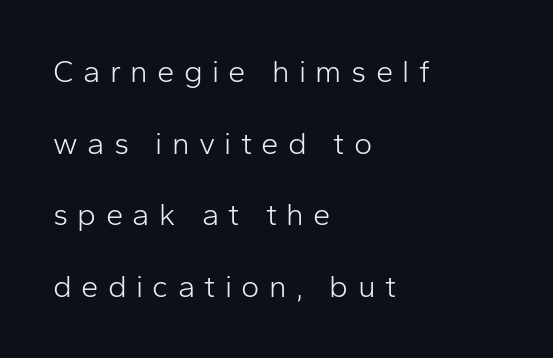
The image shows 31 px light sans-serif type, upright; set left-aligned, loose line spacing (2.31x), unusually wide letter spacing (+0.3 em), not underlined; low stroke contrast and a medium x-height.
